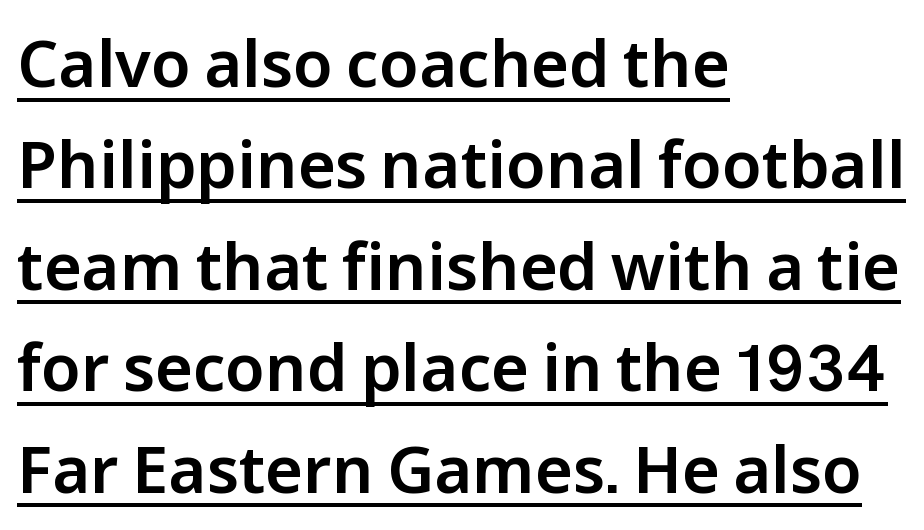
The image shows 65 px sans-serif type, upright; set left-aligned, normal line spacing (1.56x), normal letter spacing, underlined; low stroke contrast and a medium x-height.
